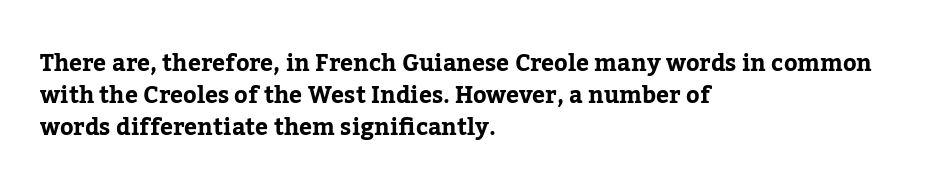
The image shows 23 px text type, upright; set left-aligned, normal line spacing (1.39x), normal letter spacing, not underlined.
